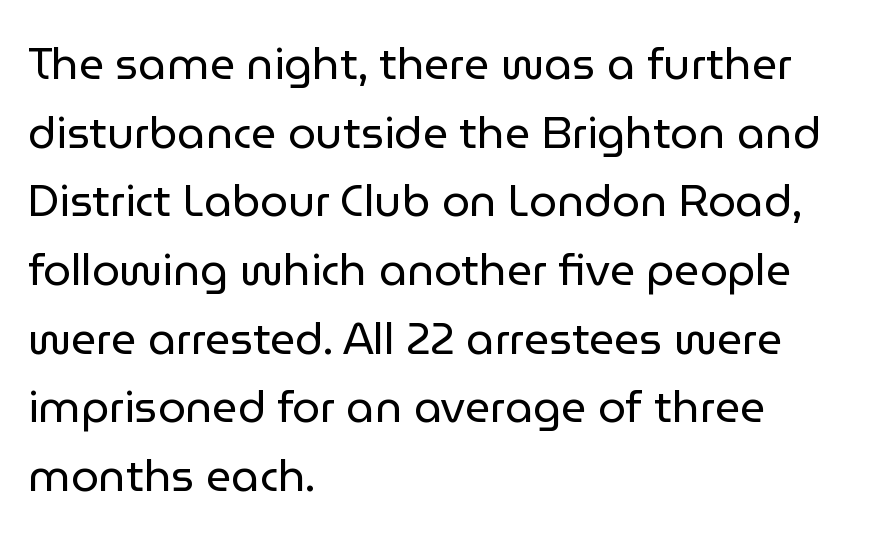
Q: Is the text bold? A: No.
Q: Is the text italic (slanted)? A: No, it is upright.
Q: Is the typeface a serif or a sans-serif typeface? A: Sans-serif.
Q: Is the text underlined? A: No.
Q: How is the paragraph aligned? A: Left-aligned.
Q: Is the spacing between letters normal or unusually wide? A: Normal.
Q: Is the spacing between lines tight, normal or loose? A: Normal.
Q: Width (condensed, normal, or wide)? A: Normal.
Q: Stroke contrast? A: Low.
Q: x-height? A: Medium.
Q: Monospaced? A: No.
